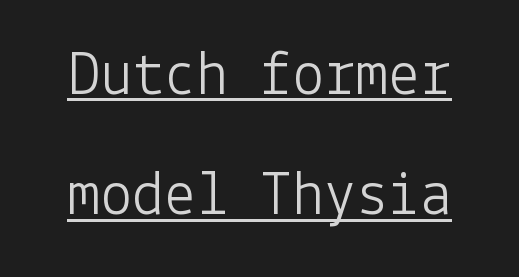
{"serif": "no", "italic": "no", "bold": "no", "weight": "light", "width": "normal", "stroke_contrast": "low", "x_height": "medium", "underline": "yes", "line_spacing_ratio": 1.88, "letter_spacing": "normal", "letter_spacing_em": 0.0, "glyph_px": 64}
